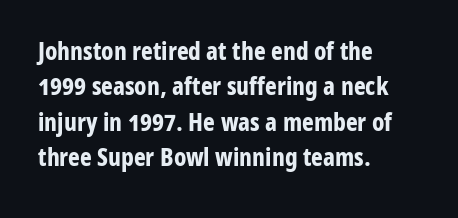
The image shows 25 px bold type, upright; set left-aligned, normal line spacing (1.42x), normal letter spacing, not underlined.
